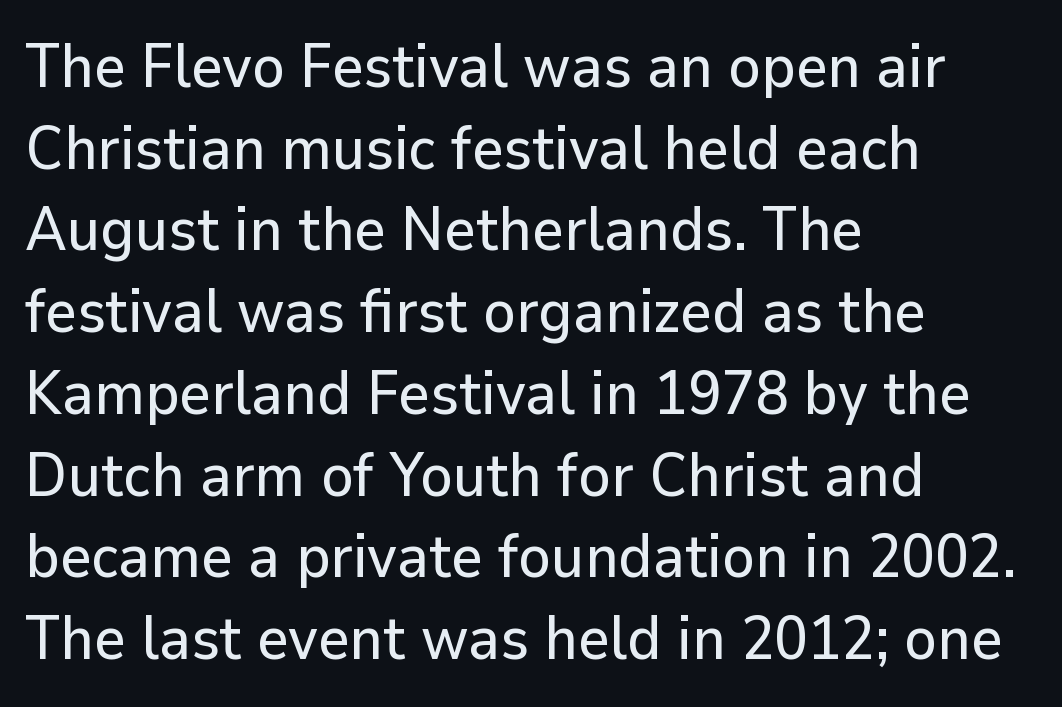
The image shows 61 px sans-serif type, upright; set left-aligned, normal line spacing (1.34x), normal letter spacing, not underlined; low stroke contrast and a medium x-height.
